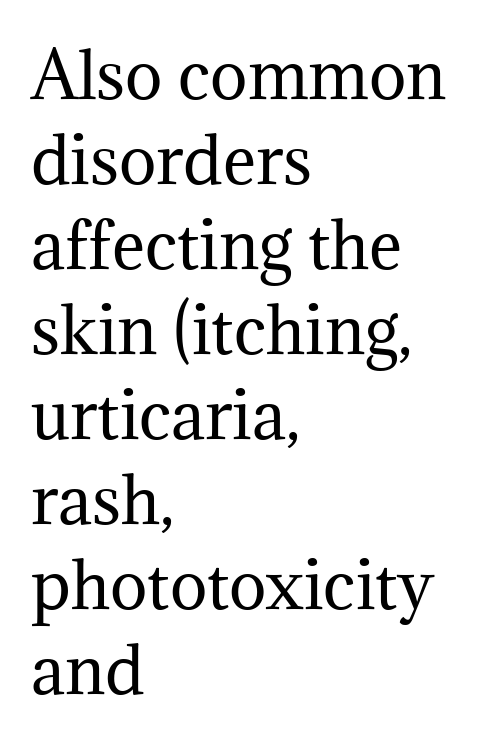
{"serif": "yes", "italic": "no", "bold": "no", "weight": "regular", "width": "normal", "stroke_contrast": "medium", "x_height": "medium", "monospaced": "no", "underline": "no", "align": "left", "line_spacing": "normal", "line_spacing_ratio": 1.35, "letter_spacing": "normal", "letter_spacing_em": 0.0, "glyph_px": 63}
